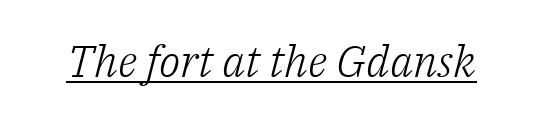
The image shows 44 px light serif type, italic (leaning right); set normal letter spacing, underlined; low stroke contrast and a medium x-height.
